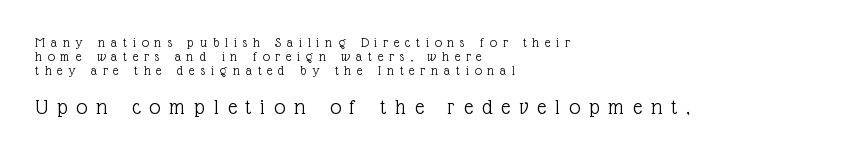
The image shows 22 px text type, upright; set left-aligned, tight line spacing (1.0x), unusually wide letter spacing (+0.42 em), not underlined; the second (bottom) block is 1.57x larger.
